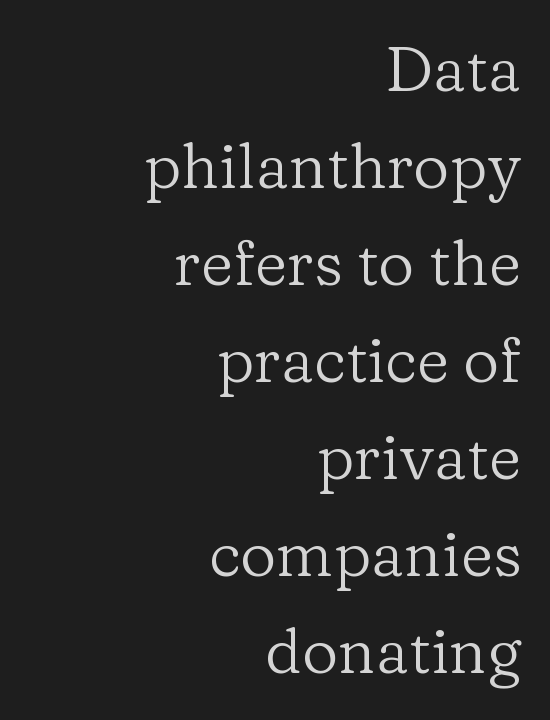
This is not heavy type; no bold has been used. A typesetter would call this zero additional tracking. Does the copy run flush right? Yes — the right margin is perfectly even. You can tell it's not italic because the verticals are truly vertical.
